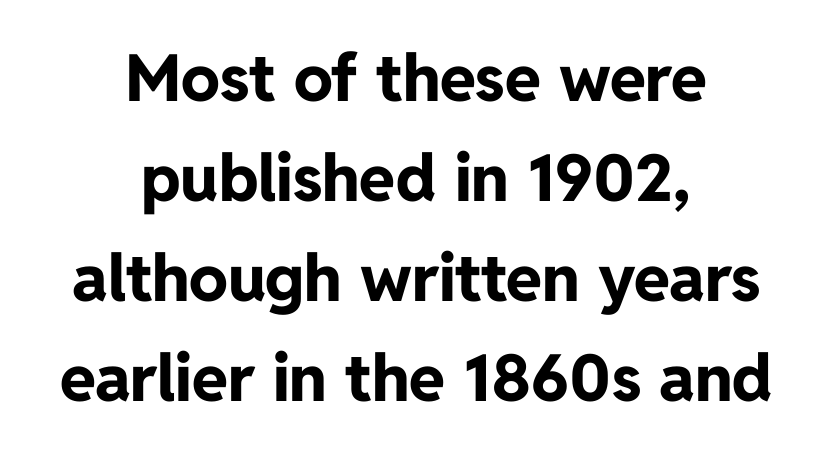
{"serif": "no", "italic": "no", "bold": "yes", "weight": "bold", "width": "normal", "stroke_contrast": "low", "x_height": "medium", "monospaced": "no", "underline": "no", "align": "center", "line_spacing": "normal", "line_spacing_ratio": 1.54, "letter_spacing": "normal", "letter_spacing_em": 0.0, "glyph_px": 65}
